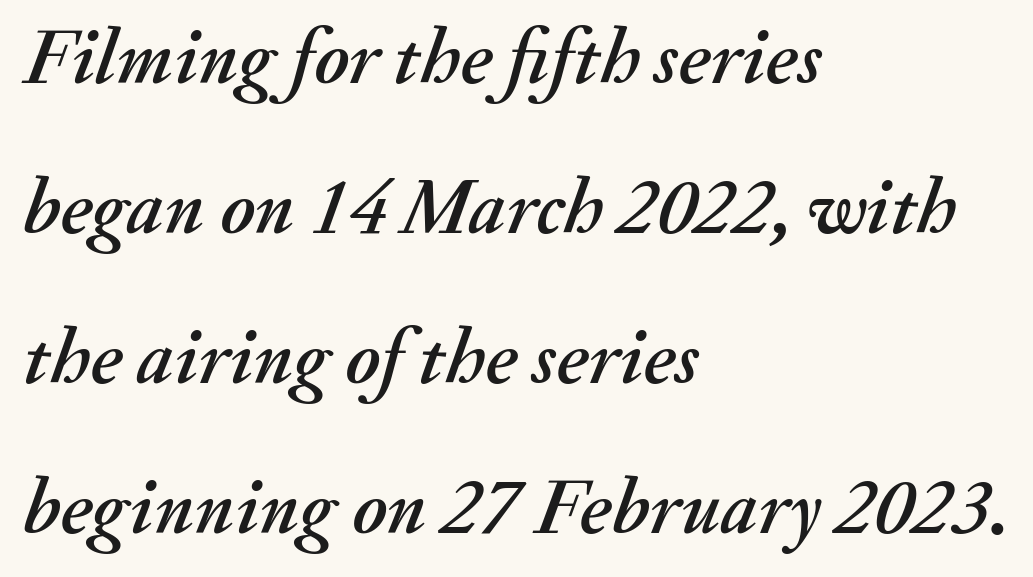
Every character sits at an angle, as italics do. The lines in this sample share a left origin and differ only in where they stop. The space between consecutive lines is lavish. How are the letters spaced? Ordinarily, with no added tracking. Unmarked baselines from the first word to the last. Note the varied advance widths — an 'i' is clearly narrower than an 'm'.
